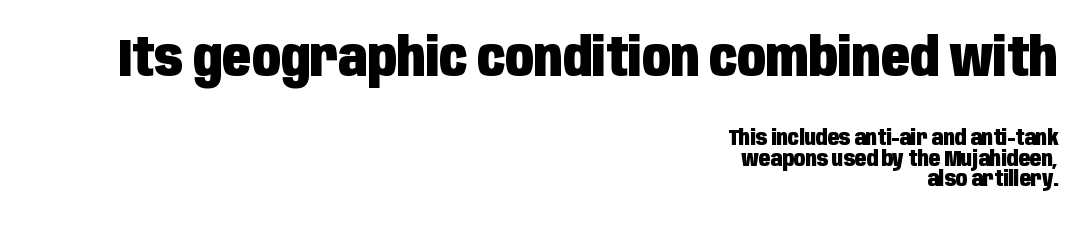
Underlining? Definitely not there. The paragraph has a hard right edge and a soft left edge. These lines are composed in type without serifs. Standard letterfit; no display-style spreading of the glyphs.
